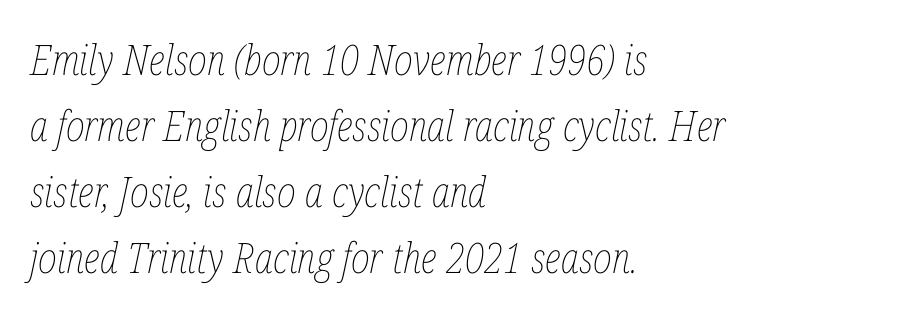
The image shows 42 px thin, condensed type, italic (leaning right); set left-aligned, normal line spacing (1.57x), normal letter spacing, not underlined; low stroke contrast and a medium x-height.
